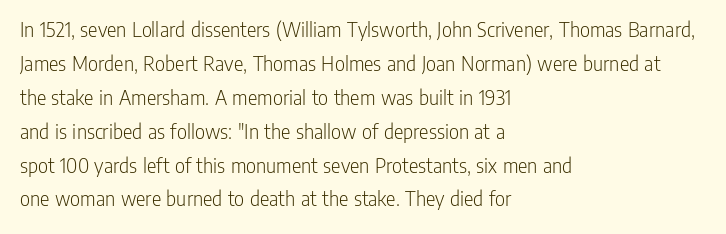
{"italic": "no", "bold": "no", "underline": "no", "align": "left", "line_spacing": "normal", "line_spacing_ratio": 1.54, "letter_spacing": "normal", "letter_spacing_em": 0.0, "glyph_px": 22}
